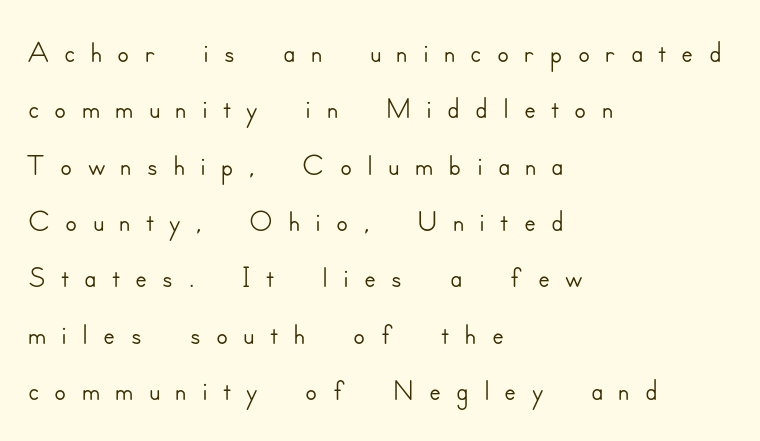
The passage shown stacks its lines at a standard gap. Each letter keeps its own natural width here, so spacing adapts to shape. Typographically, this falls in the sans-serif category. Ordinary non-slanted type is in use. Left-aligned paragraph, ragged on the right. Underline: absent.
